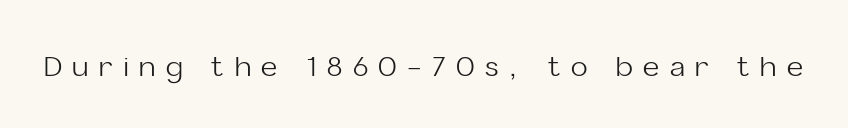
The image shows 28 px light sans-serif type, upright; set unusually wide letter spacing (+0.37 em), not underlined; low stroke contrast and a medium x-height.
